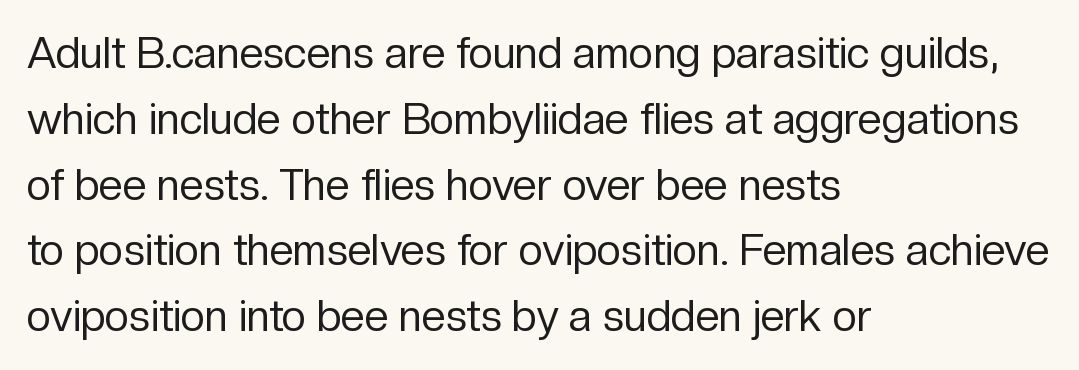
The image shows 43 px regular-weight sans-serif type, upright; set left-aligned, normal line spacing (1.53x), normal letter spacing, not underlined; low stroke contrast and a medium x-height.
